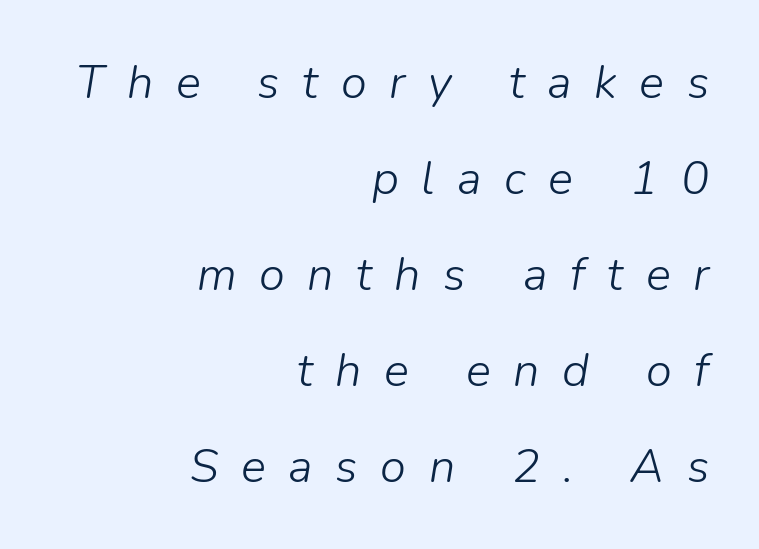
The image shows 47 px light type, italic (leaning right); set right-aligned, loose line spacing (2.04x), unusually wide letter spacing (+0.48 em), not underlined; low stroke contrast and a medium x-height.
